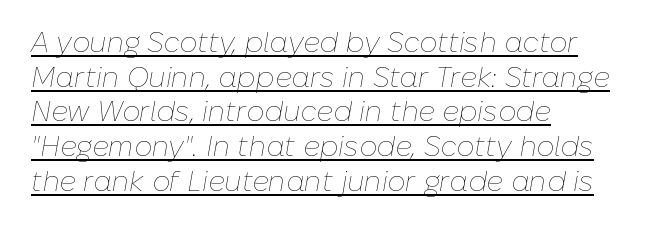
The image shows 28 px thin type, italic (leaning right); set left-aligned, line spacing 1.24x, normal letter spacing, underlined; low stroke contrast and a medium x-height.
